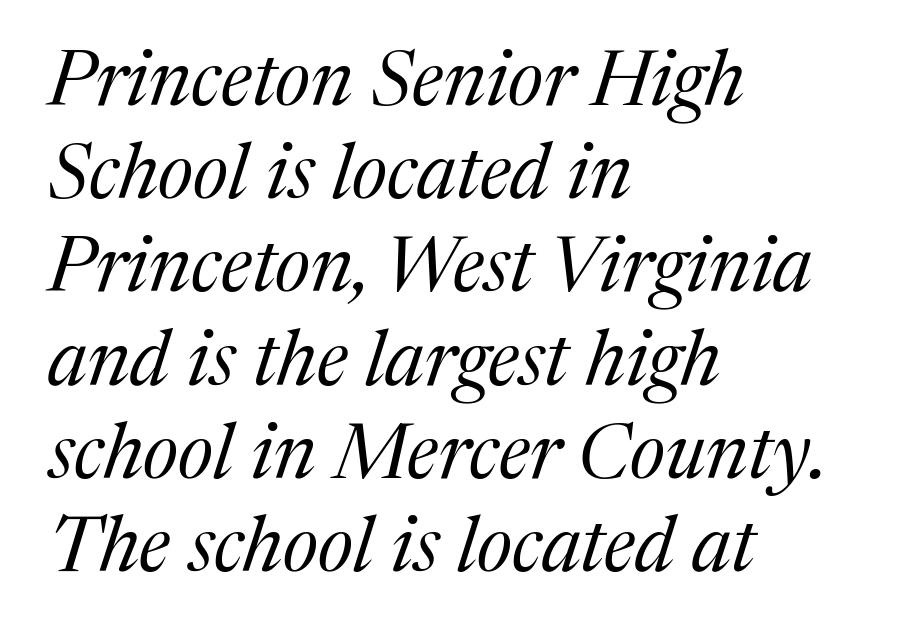
The image shows 77 px regular-weight serif type, italic (leaning right); set left-aligned, line spacing 1.21x, normal letter spacing, not underlined; medium stroke contrast and a medium x-height.
